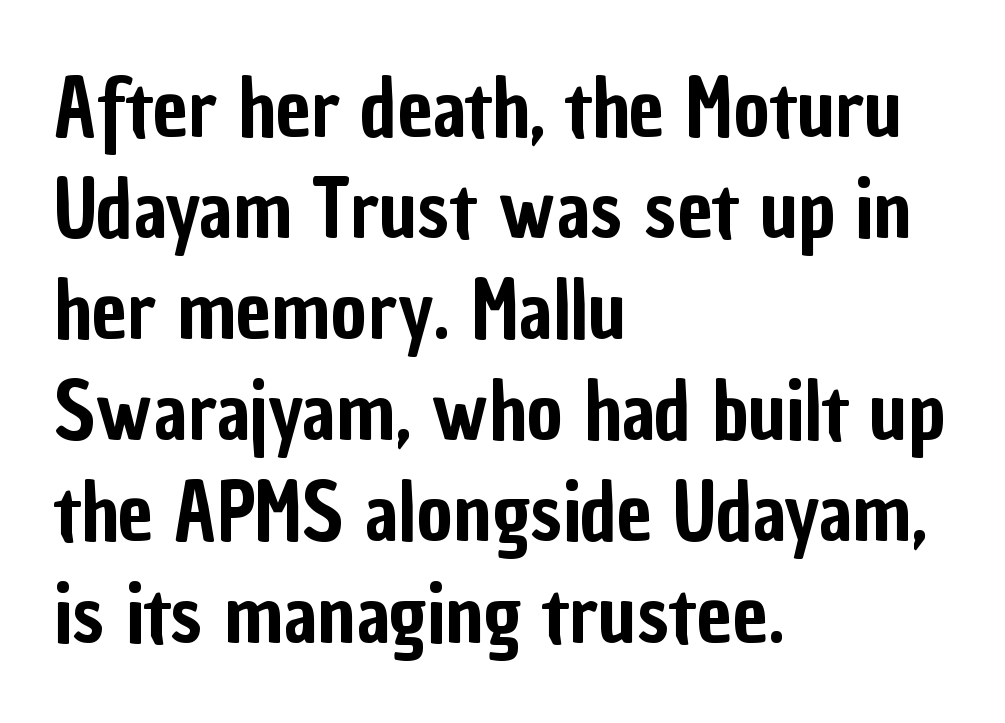
Bare-footed words on every line. Font category for this specimen: sans-serif. The gaps between neighbouring characters are ordinary and unremarkable. Does the lettering tilt? It doesn't — this is upright. This rendering uses left alignment, leaving the right contour irregular.
